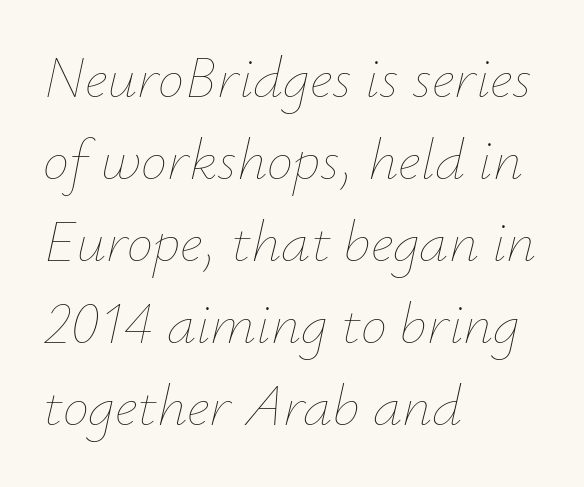
{"italic": "yes", "lean": "right", "slant_degrees": 12, "bold": "no", "weight": "thin", "width": "normal", "stroke_contrast": "low", "x_height": "small", "monospaced": "no", "underline": "no", "align": "left", "line_spacing": "normal", "line_spacing_ratio": 1.39, "letter_spacing": "normal", "letter_spacing_em": 0.0, "glyph_px": 59}
